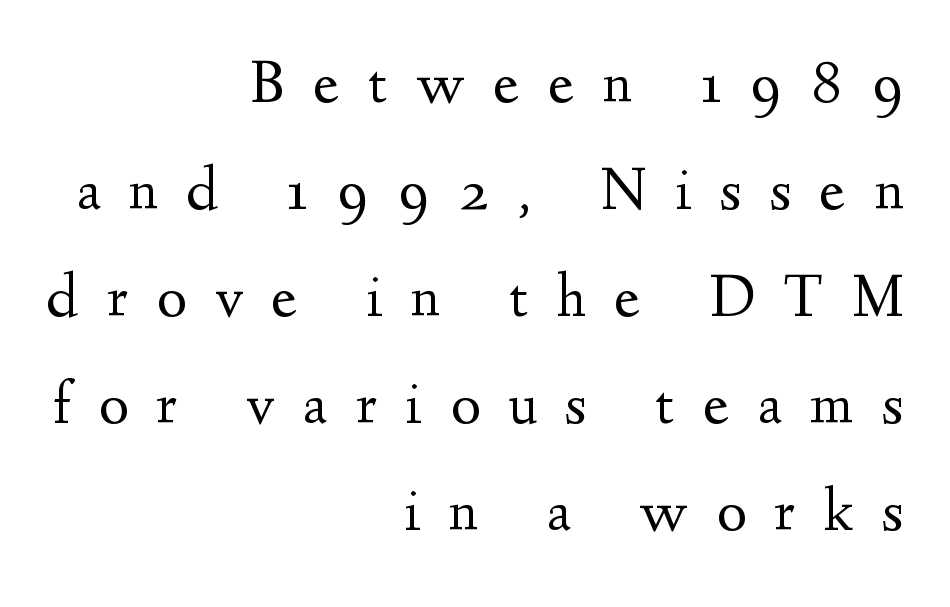
Q: Is the text bold? A: No.
Q: Is the text italic (slanted)? A: No, it is upright.
Q: Is the typeface a serif or a sans-serif typeface? A: Serif.
Q: Is the text underlined? A: No.
Q: How is the paragraph aligned? A: Right-aligned.
Q: Is the spacing between letters normal or unusually wide? A: Unusually wide.
Q: Is the spacing between lines tight, normal or loose? A: Normal.
Q: Width (condensed, normal, or wide)? A: Normal.
Q: Stroke contrast? A: Medium.
Q: x-height? A: Small.
Q: Monospaced? A: No.
